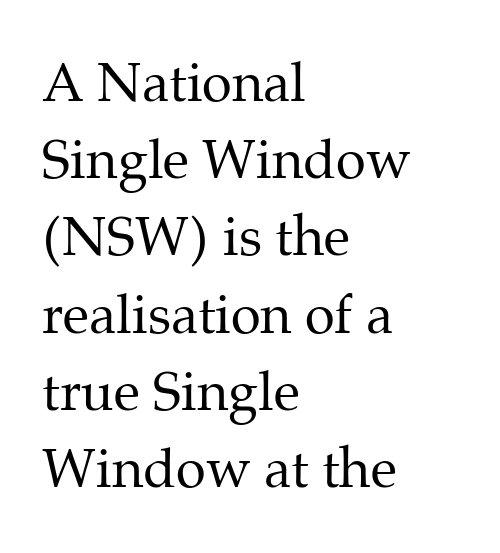
Alignment: flush left. No chunkiness to these letters — they're not bold. The lettering stays uniformly vertical, giving the passage a roman look. You could not count columns in this text — the font is proportionally spaced. Any mark beneath the type? The region is blank. A typesetter would call this leading conventional body-copy spacing.
